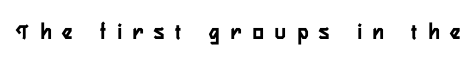
{"italic": "no", "bold": "yes", "underline": "no", "letter_spacing": "wide", "letter_spacing_em": 0.49, "glyph_px": 23}
